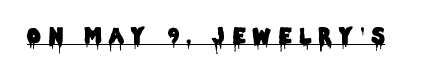
{"italic": "no", "underline": "yes", "letter_spacing": "wide", "letter_spacing_em": 0.35, "glyph_px": 21}
